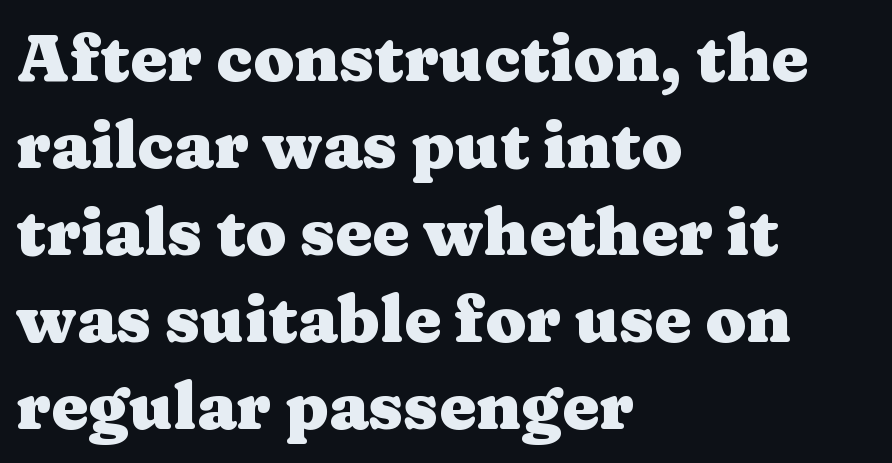
{"serif": "yes", "italic": "no", "bold": "yes", "weight": "heavy", "width": "wide", "stroke_contrast": "medium", "x_height": "medium", "monospaced": "no", "underline": "no", "align": "left", "line_spacing": "normal", "line_spacing_ratio": 1.32, "letter_spacing": "normal", "letter_spacing_em": 0.0, "glyph_px": 66}
